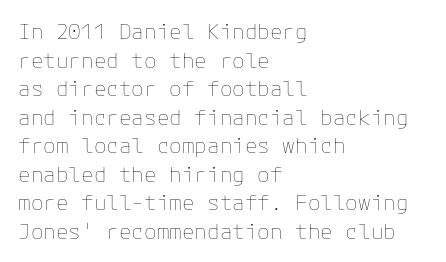
The image shows 21 px text type, upright; set left-aligned, normal line spacing (1.36x), normal letter spacing, not underlined.
